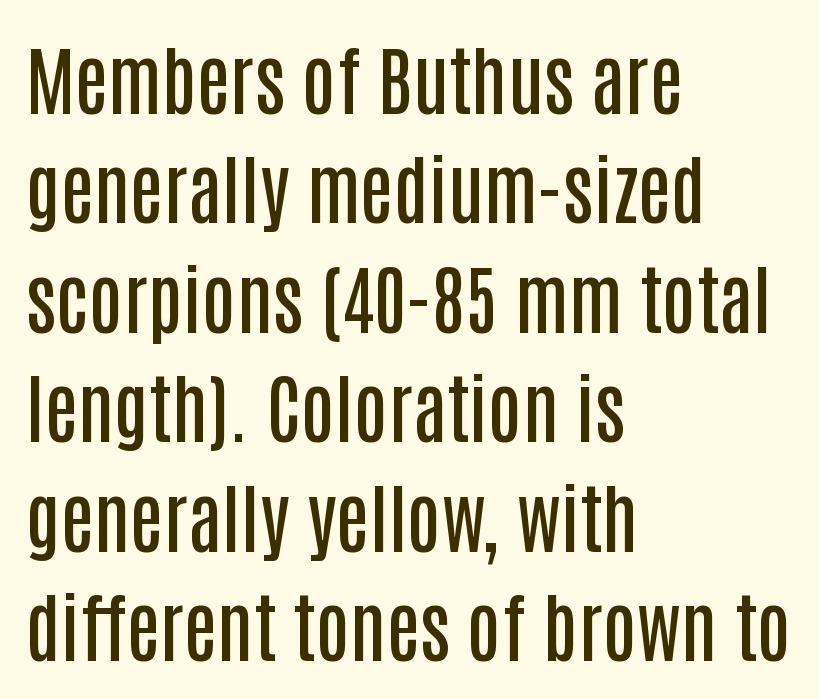
The letterforms sit shoulder to shoulder at normal distance. You can tell it's not italic because the verticals are truly vertical. Character widths vary here, with narrow letters taking less room than wide ones. The sample has been set in demibold, a notch under bold.
